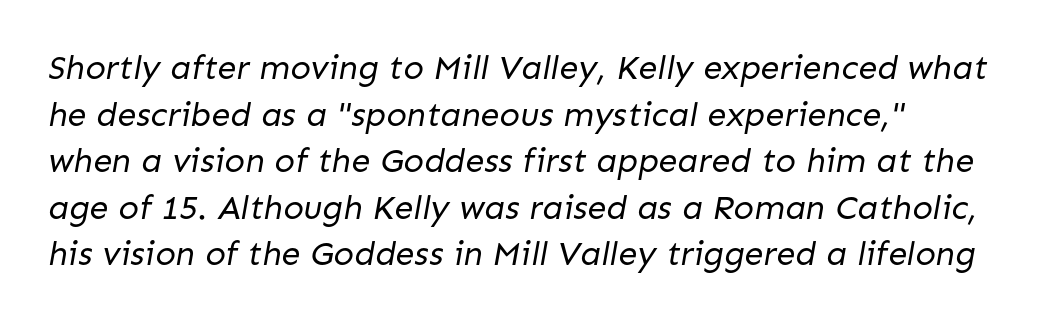
Tracking value appears to be zero — textbook default spacing. Serifs: no, the terminals of the letterforms are clean. Each row of text sits above clean, open space. The passage shown stacks its lines at a standard gap. Note the varied advance widths — an 'i' is clearly narrower than an 'm'. Is this a heavy cut? Hardly; it is regular or lighter.
